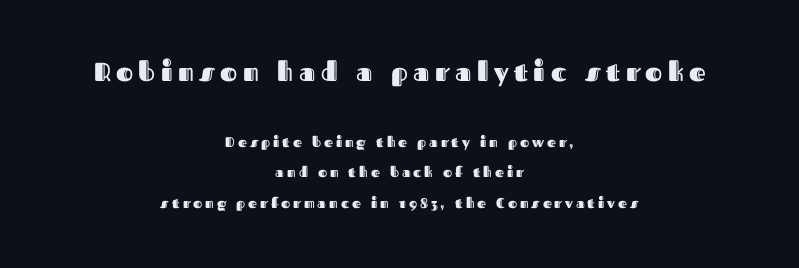
The image shows 26 px text type, upright; set centered, loose line spacing (2.19x), unusually wide letter spacing (+0.21 em), not underlined; the first (top) block is 1.86x larger.
